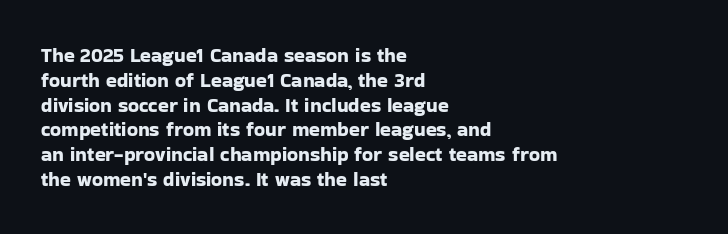
{"italic": "no", "underline": "no", "align": "left", "line_spacing_ratio": 1.24, "letter_spacing": "normal", "letter_spacing_em": 0.0, "glyph_px": 20}
